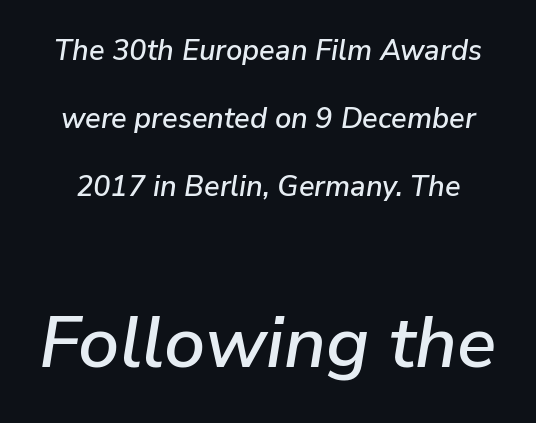
Q: Is the text italic (slanted)? A: Yes, it leans right by about 9 degrees.
Q: Is the text underlined? A: No.
Q: Is the spacing between letters normal or unusually wide? A: Normal.
Q: Is the spacing between lines tight, normal or loose? A: Loose.
Q: Which block of text is set in a larger size, the first (top) or the second (bottom)? A: The second (bottom) one.
Q: Width (condensed, normal, or wide)? A: Normal.
Q: Stroke contrast? A: Low.
Q: x-height? A: Medium.
Q: Monospaced? A: No.
